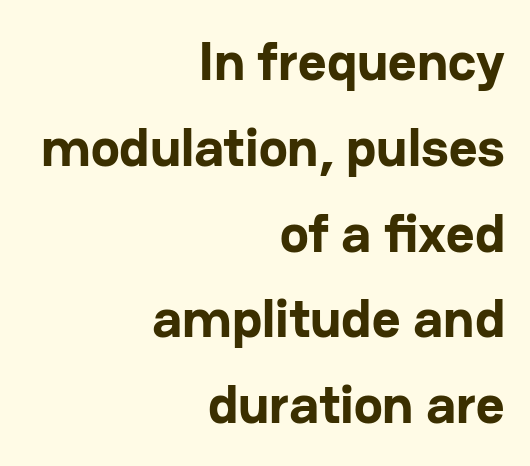
Anything drawn beneath the words? Only blank space. The passage shown is typeset with a sans-serif family. Compared with typical paragraphs, the rows here are spaced about the same. Tracking value appears to be zero — textbook default spacing. Line ends are locked; line starts wander.
